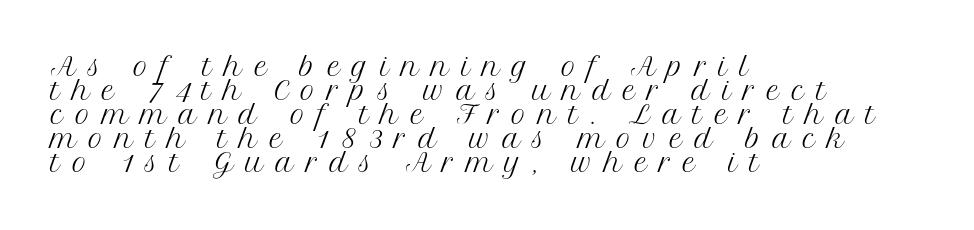
{"bold": "no", "underline": "no", "align": "left", "line_spacing": "tight", "line_spacing_ratio": 0.96, "letter_spacing": "wide", "letter_spacing_em": 0.48, "glyph_px": 25}
